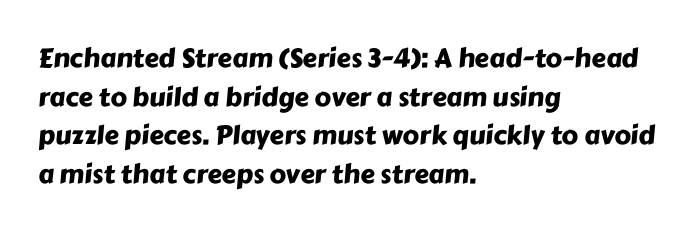
Q: Is the text underlined? A: No.
Q: How is the paragraph aligned? A: Left-aligned.
Q: Is the spacing between letters normal or unusually wide? A: Normal.
Q: Is the spacing between lines tight, normal or loose? A: Normal.
